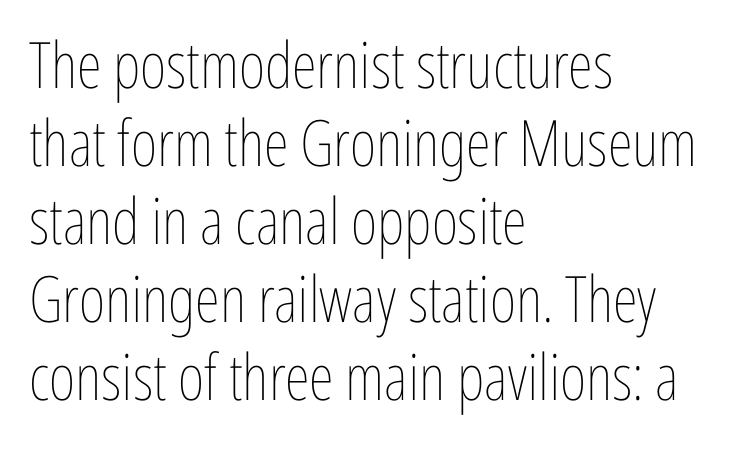
The image shows 64 px thin, condensed type, upright; set left-aligned, line spacing 1.22x, normal letter spacing, not underlined; low stroke contrast and a medium x-height.
